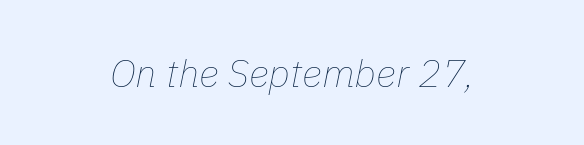
{"italic": "yes", "lean": "right", "slant_degrees": 11, "bold": "no", "weight": "thin", "width": "normal", "stroke_contrast": "low", "x_height": "medium", "monospaced": "no", "underline": "no", "align": "center", "letter_spacing": "normal", "letter_spacing_em": 0.0, "glyph_px": 39}
